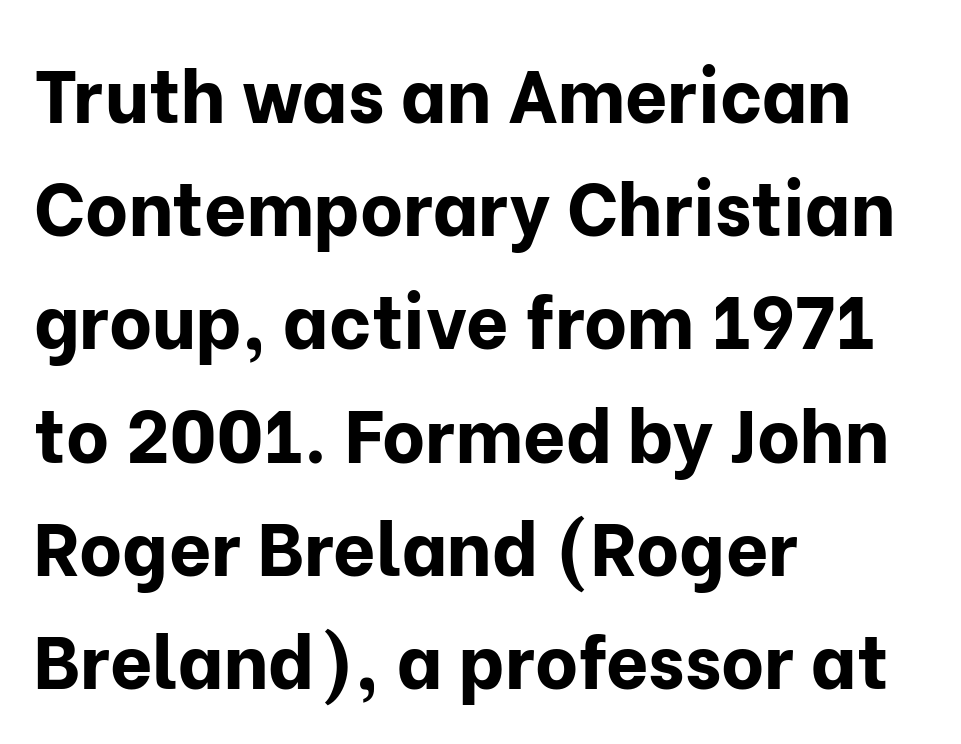
{"serif": "no", "italic": "no", "bold": "yes", "weight": "bold", "width": "normal", "stroke_contrast": "low", "x_height": "medium", "monospaced": "no", "underline": "no", "align": "left", "line_spacing": "normal", "line_spacing_ratio": 1.53, "letter_spacing": "normal", "letter_spacing_em": 0.0, "glyph_px": 74}
